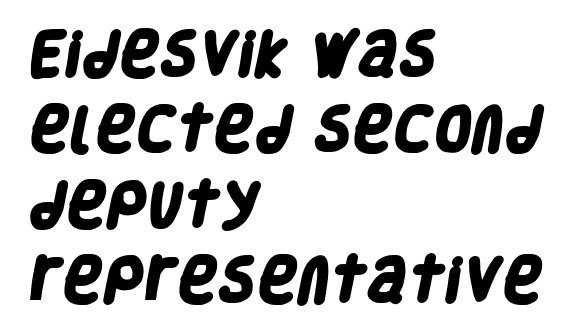
{"serif": "no", "bold": "yes", "weight": "heavy", "width": "condensed", "stroke_contrast": "low", "x_height": "large", "monospaced": "no", "underline": "no", "align": "left", "line_spacing": "normal", "line_spacing_ratio": 1.54, "letter_spacing": "normal", "letter_spacing_em": 0.0, "glyph_px": 49}
